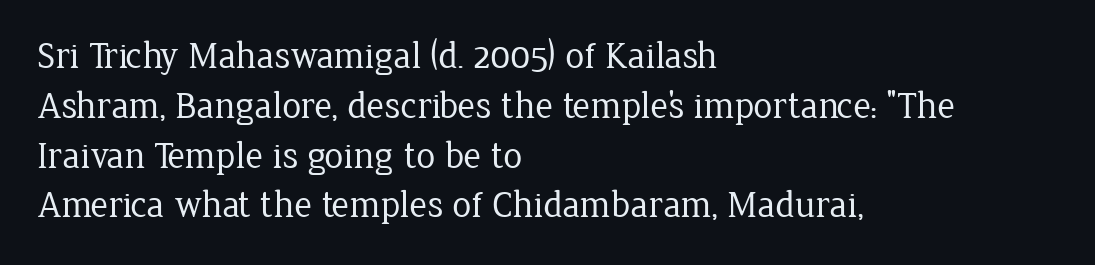
{"serif": "yes", "italic": "no", "bold": "no", "weight": "regular", "width": "normal", "stroke_contrast": "low", "x_height": "medium", "monospaced": "no", "underline": "no", "align": "left", "line_spacing": "normal", "line_spacing_ratio": 1.31, "letter_spacing": "normal", "letter_spacing_em": 0.0, "glyph_px": 38}
